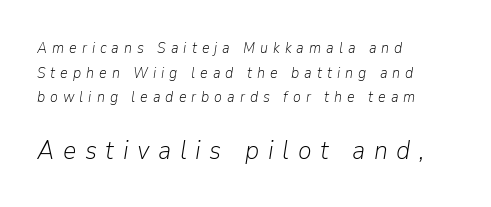
{"italic": "yes", "lean": "right", "slant_degrees": 9, "bold": "no", "underline": "no", "align": "left", "line_spacing": "normal", "line_spacing_ratio": 1.65, "letter_spacing": "wide", "letter_spacing_em": 0.33, "larger_block": "second", "size_ratio": 1.73, "glyph_px": 26}
